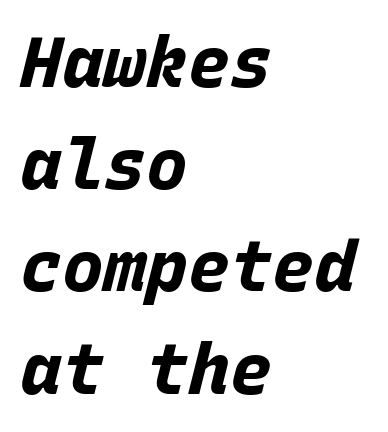
The image shows 70 px bold type, italic (leaning right), monospaced; set left-aligned, normal line spacing (1.46x), normal letter spacing, not underlined; low stroke contrast and a large x-height.
